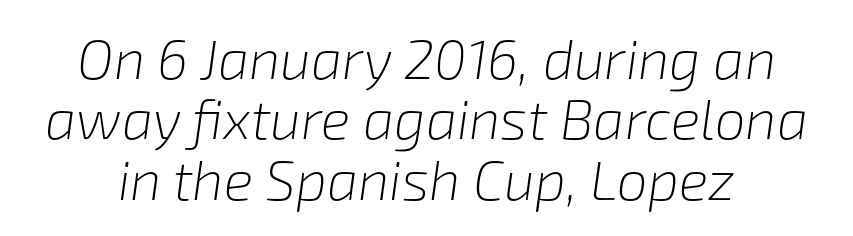
The image shows 55 px light type, italic (leaning right); set tight line spacing (1.1x), normal letter spacing, not underlined; low stroke contrast and a medium x-height.
